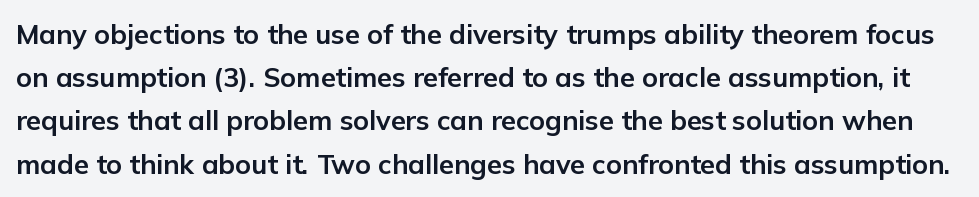
{"italic": "no", "bold": "yes", "underline": "no", "line_spacing": "normal", "line_spacing_ratio": 1.6, "letter_spacing": "normal", "letter_spacing_em": 0.0, "glyph_px": 27}
